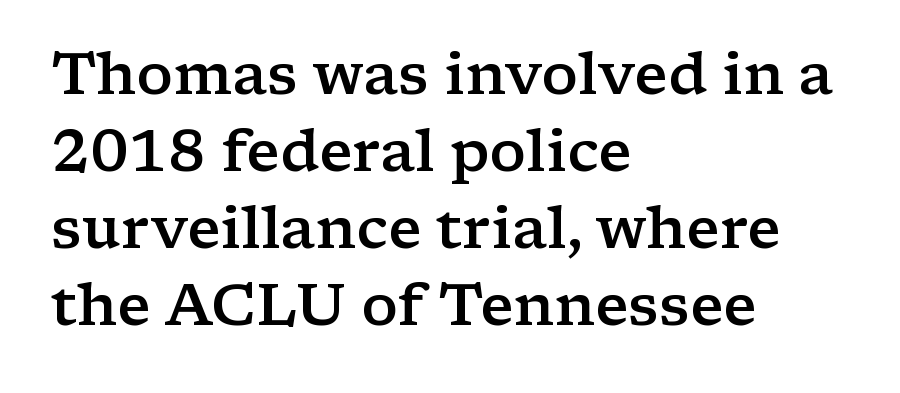
{"serif": "yes", "italic": "no", "bold": "semi", "weight": "semibold", "width": "wide", "stroke_contrast": "low", "x_height": "medium", "monospaced": "no", "underline": "no", "align": "left", "line_spacing": "normal", "line_spacing_ratio": 1.33, "letter_spacing": "normal", "letter_spacing_em": 0.0, "glyph_px": 58}
